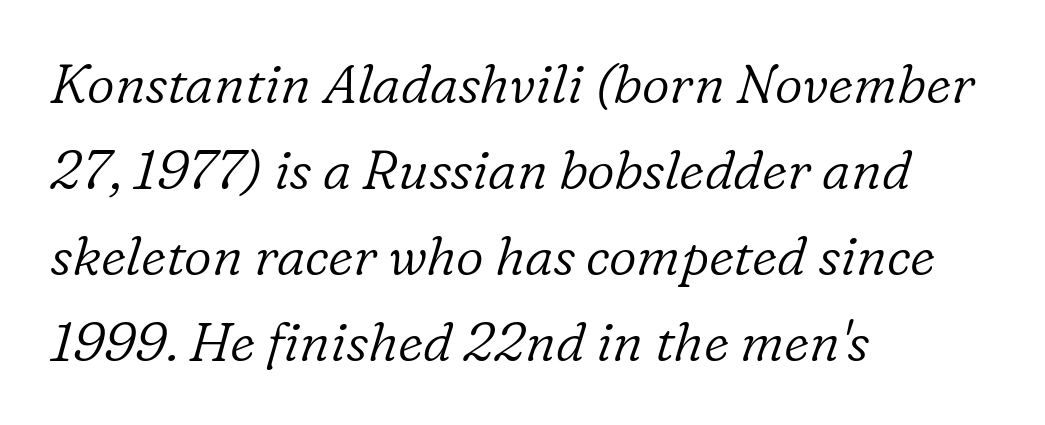
The image shows 54 px light serif type, italic (leaning right); set left-aligned, normal line spacing (1.59x), normal letter spacing, not underlined; low stroke contrast and a medium x-height.
